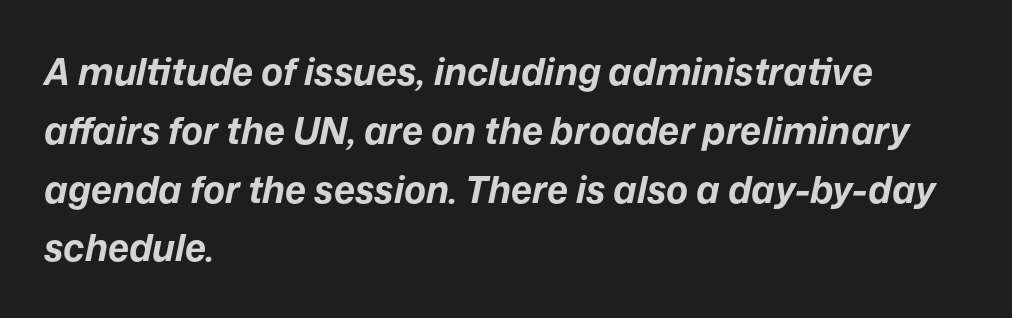
The image shows 37 px bold type, italic (leaning right); set left-aligned, normal line spacing (1.59x), normal letter spacing, not underlined; low stroke contrast and a medium x-height.
